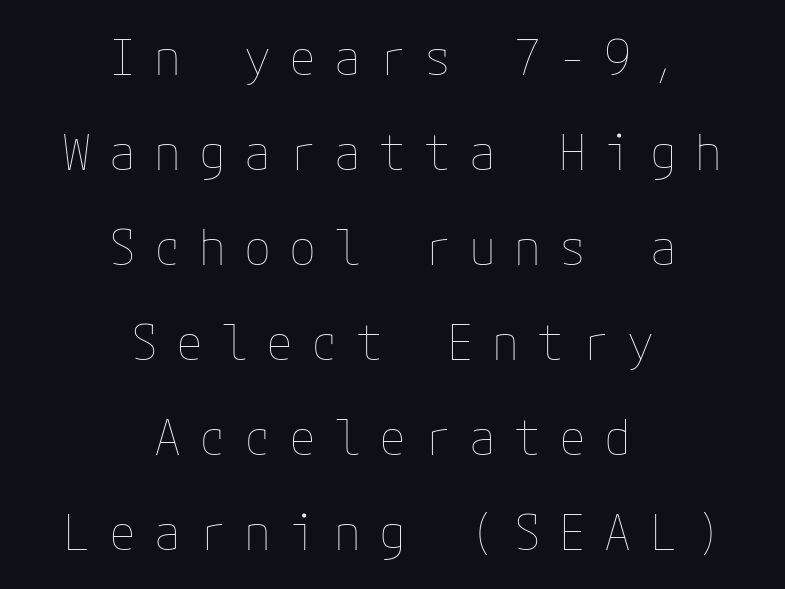
Q: Is the text bold? A: No.
Q: Is the text italic (slanted)? A: No, it is upright.
Q: Is the text underlined? A: No.
Q: How is the paragraph aligned? A: Centered.
Q: Is the spacing between letters normal or unusually wide? A: Unusually wide.
Q: Is the spacing between lines tight, normal or loose? A: Loose.
Q: Width (condensed, normal, or wide)? A: Normal.
Q: Stroke contrast? A: Low.
Q: x-height? A: Medium.
